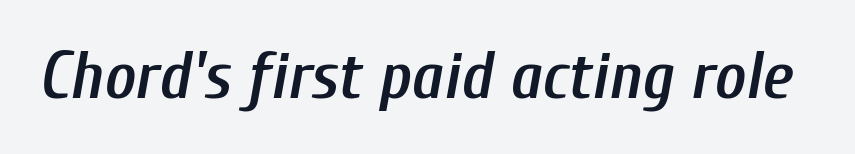
Honestly, the letter spacing is just normal — you wouldn't notice it. Is this a fixed-width face? No — the glyphs have proportional, varying widths. The text carries the slant typical of an italic or oblique font. Strokes here are thickened, but only to semibold level. Glance below the letters and you will spot only blank space.
